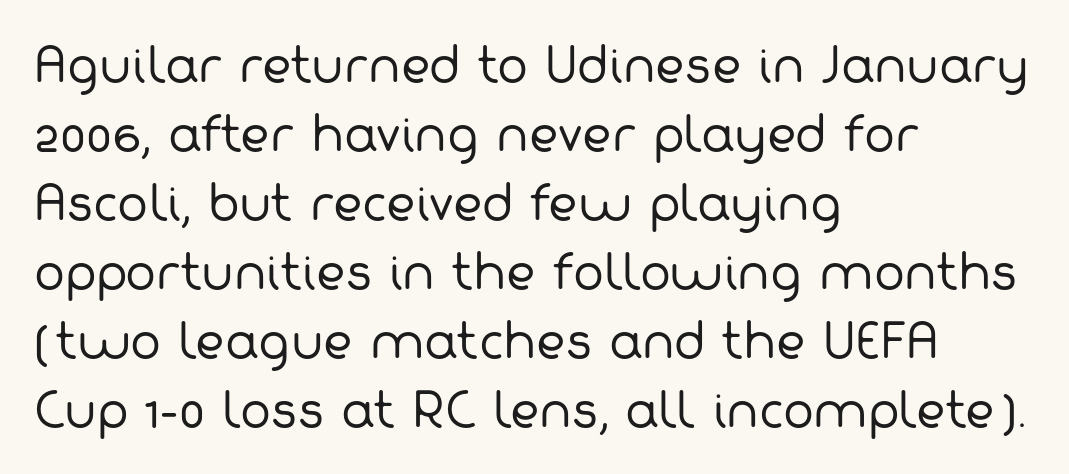
The image shows 46 px regular-weight sans-serif type; set left-aligned, normal line spacing (1.5x), normal letter spacing, not underlined; low stroke contrast and a medium x-height.
